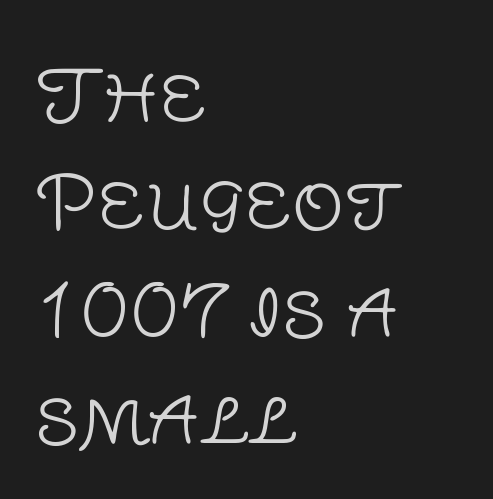
Q: Is the text bold? A: No.
Q: Is the text italic (slanted)? A: Yes.
Q: Is the typeface a serif or a sans-serif typeface? A: Sans-serif.
Q: Is the text underlined? A: No.
Q: How is the paragraph aligned? A: Left-aligned.
Q: Is the spacing between letters normal or unusually wide? A: Normal.
Q: Is the spacing between lines tight, normal or loose? A: Normal.
Q: Width (condensed, normal, or wide)? A: Normal.
Q: Stroke contrast? A: Low.
Q: x-height? A: Large.
Q: Monospaced? A: No.
